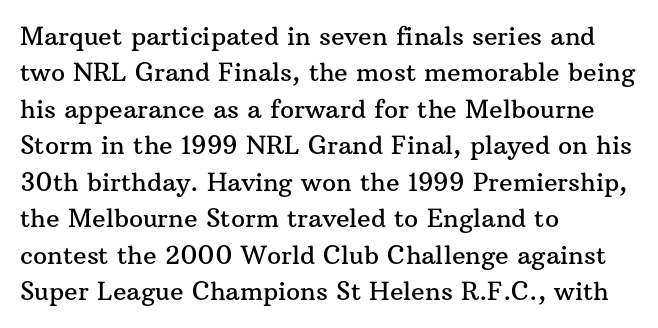
Q: Is the text italic (slanted)? A: No, it is upright.
Q: Is the text underlined? A: No.
Q: How is the paragraph aligned? A: Left-aligned.
Q: Is the spacing between letters normal or unusually wide? A: Normal.
Q: Is the spacing between lines tight, normal or loose? A: Normal.
